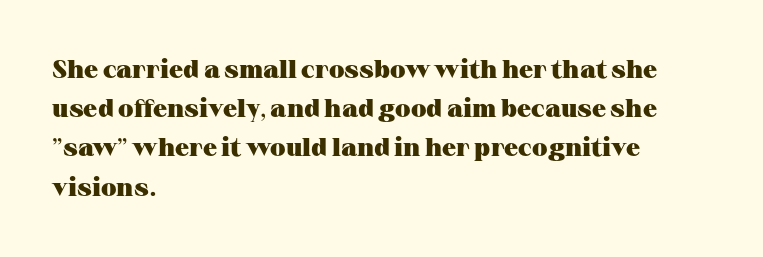
The image shows 25 px bold type, upright; set left-aligned, normal line spacing (1.57x), normal letter spacing, not underlined.
